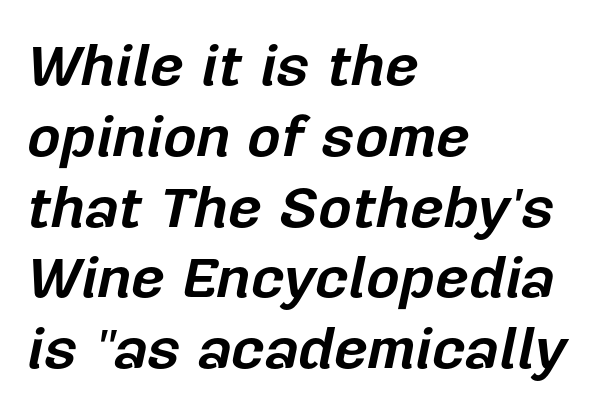
Q: Is the text bold? A: Yes.
Q: Is the text italic (slanted)? A: Yes, it leans right by about 12 degrees.
Q: Is the text underlined? A: No.
Q: How is the paragraph aligned? A: Left-aligned.
Q: Is the spacing between letters normal or unusually wide? A: Normal.
Q: Width (condensed, normal, or wide)? A: Normal.
Q: Stroke contrast? A: Low.
Q: x-height? A: Medium.
Q: Monospaced? A: No.
